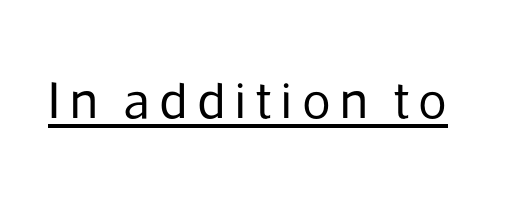
Q: Is the text bold? A: No.
Q: Is the text italic (slanted)? A: No, it is upright.
Q: Is the typeface a serif or a sans-serif typeface? A: Sans-serif.
Q: Is the text underlined? A: Yes.
Q: Width (condensed, normal, or wide)? A: Normal.
Q: Stroke contrast? A: Low.
Q: x-height? A: Medium.
Q: Monospaced? A: No.
